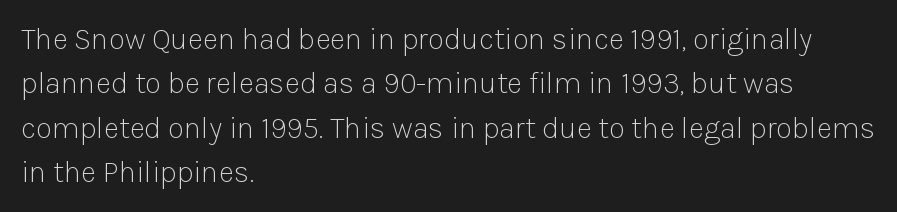
Q: Is the text bold? A: No.
Q: Is the text italic (slanted)? A: No, it is upright.
Q: Is the typeface a serif or a sans-serif typeface? A: Sans-serif.
Q: Is the text underlined? A: No.
Q: How is the paragraph aligned? A: Left-aligned.
Q: Is the spacing between letters normal or unusually wide? A: Normal.
Q: Is the spacing between lines tight, normal or loose? A: Normal.
Q: Width (condensed, normal, or wide)? A: Normal.
Q: Stroke contrast? A: Low.
Q: x-height? A: Medium.
Q: Monospaced? A: No.
